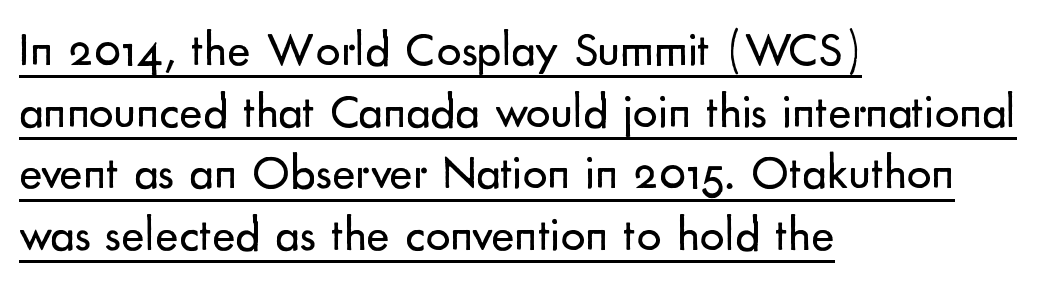
{"serif": "no", "italic": "no", "bold": "no", "weight": "regular", "width": "normal", "stroke_contrast": "low", "x_height": "small", "monospaced": "no", "underline": "yes", "align": "left", "line_spacing": "normal", "line_spacing_ratio": 1.26, "letter_spacing": "normal", "letter_spacing_em": 0.0, "glyph_px": 49}
